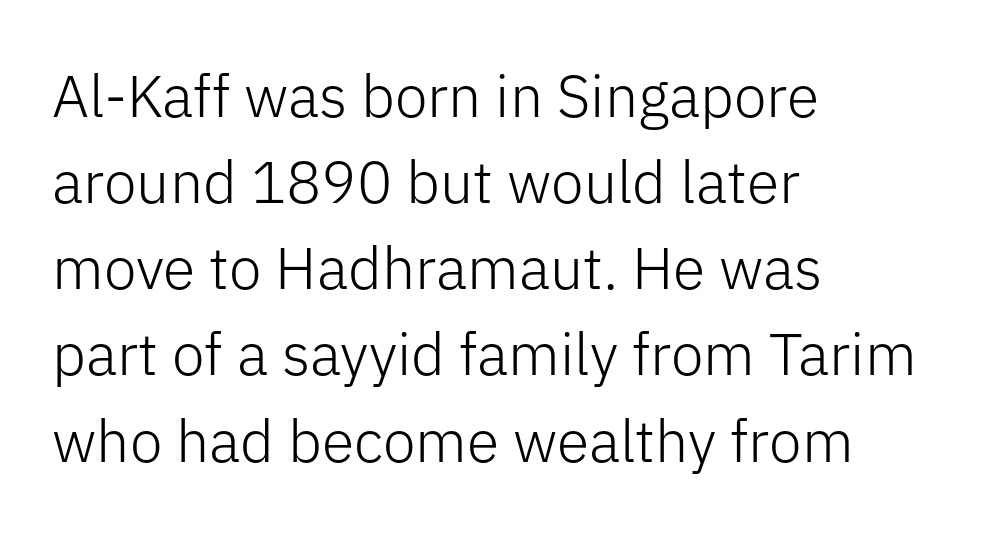
These lines are rendered in a variable-pitch font. Notice how the stems are strictly vertical — no italics here. Does the leading feel generous? No, just average. Decoration check: the copy has no underline. Layout note: lines flush left. Is the type heavy? It reads as light-to-regular instead.
